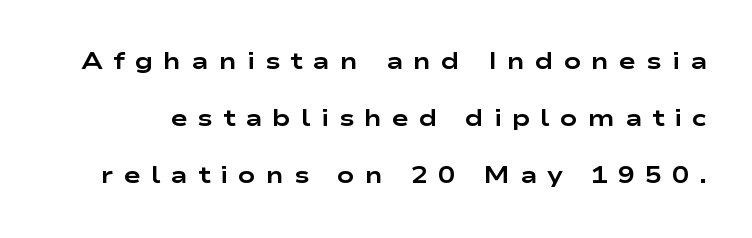
Q: Is the text bold? A: Yes.
Q: Is the text italic (slanted)? A: No, it is upright.
Q: Is the text underlined? A: No.
Q: Is the spacing between letters normal or unusually wide? A: Unusually wide.
Q: Is the spacing between lines tight, normal or loose? A: Loose.
